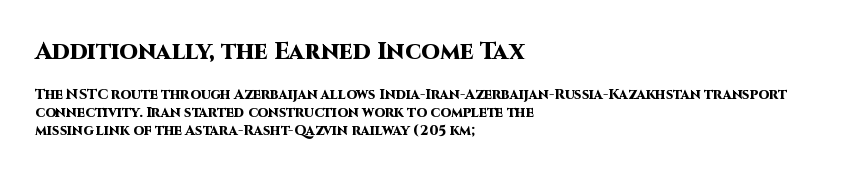
Q: Is the text bold? A: Yes.
Q: Is the text italic (slanted)? A: No, it is upright.
Q: Is the text underlined? A: No.
Q: How is the paragraph aligned? A: Left-aligned.
Q: Is the spacing between letters normal or unusually wide? A: Normal.
Q: Is the spacing between lines tight, normal or loose? A: Normal.
Q: Which block of text is set in a larger size, the first (top) or the second (bottom)? A: The first (top) one.
